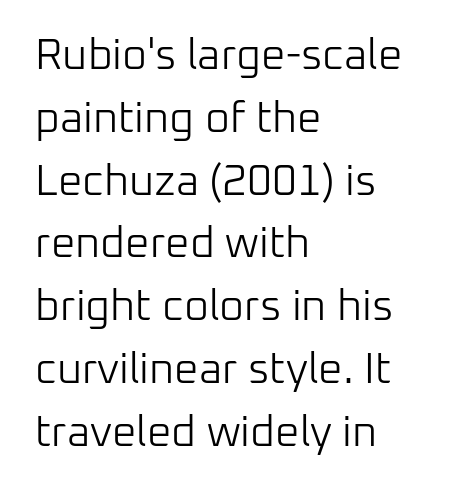
{"serif": "no", "italic": "no", "bold": "no", "weight": "light", "width": "normal", "stroke_contrast": "low", "x_height": "medium", "monospaced": "no", "underline": "no", "align": "left", "line_spacing": "normal", "line_spacing_ratio": 1.46, "letter_spacing": "normal", "letter_spacing_em": 0.0, "glyph_px": 43}
